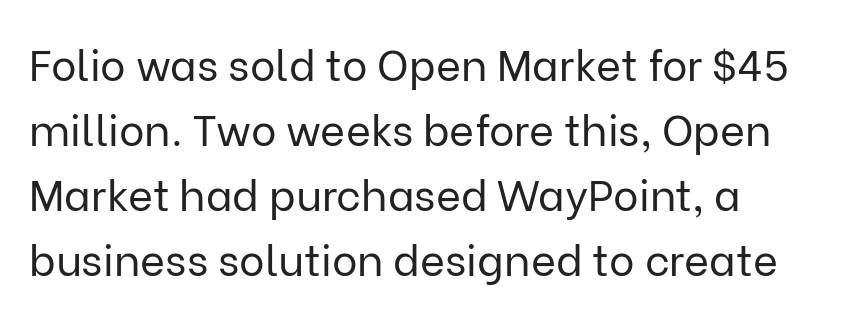
{"serif": "no", "italic": "no", "bold": "no", "weight": "regular", "width": "normal", "stroke_contrast": "low", "x_height": "medium", "monospaced": "no", "underline": "no", "line_spacing": "normal", "line_spacing_ratio": 1.51, "letter_spacing": "normal", "letter_spacing_em": 0.0, "glyph_px": 43}
